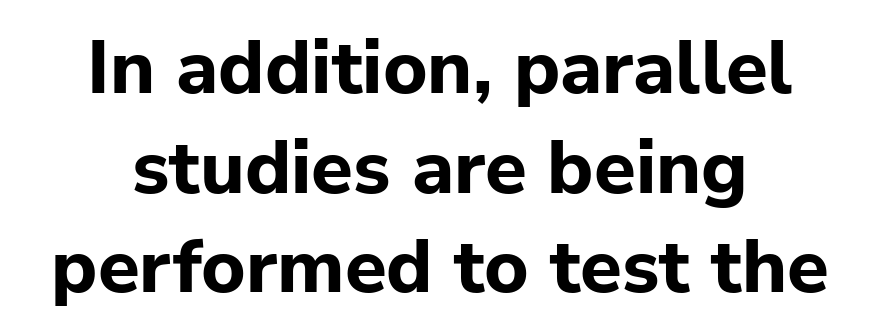
Font category for this specimen: sans-serif. Teacher's note: observe the equal gaps on both sides — that is centered alignment. Every stem runs plumb, perpendicular to the baseline. Does extra space separate the letters? No, they use regular spacing.
